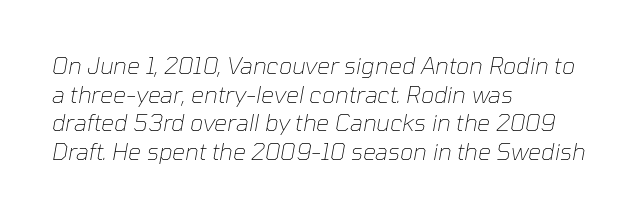
{"italic": "yes", "lean": "right", "slant_degrees": 10, "bold": "no", "underline": "no", "align": "left", "line_spacing_ratio": 1.24, "letter_spacing": "normal", "letter_spacing_em": 0.0, "glyph_px": 23}
